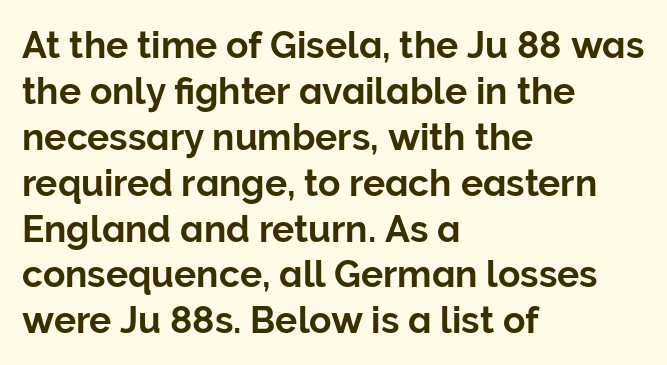
The letters carry no serifs — their stems end cleanly without finishing strokes. Vertical strokes here are truly vertical. Bare-footed words on every line. Nothing unusual about the tracking: characters are spaced as the font intends. If you drew a ruler down the left edge, every line would touch it. These lines are rendered in a variable-pitch font.
